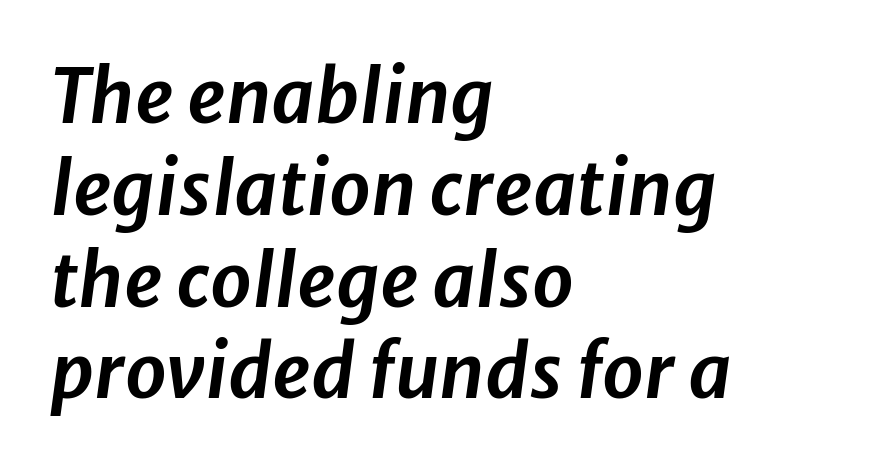
The image shows 74 px text type, italic (leaning right); set left-aligned, line spacing 1.24x, normal letter spacing, not underlined; low stroke contrast and a medium x-height.
